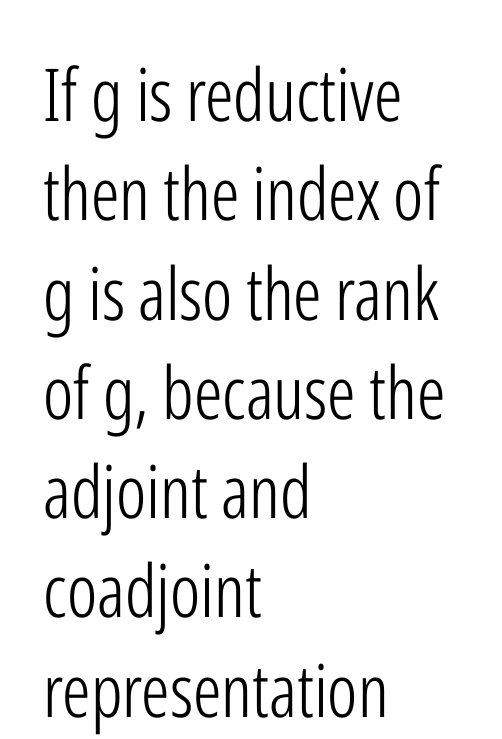
Q: Is the text bold? A: No.
Q: Is the text italic (slanted)? A: No, it is upright.
Q: Is the typeface a serif or a sans-serif typeface? A: Sans-serif.
Q: Is the text underlined? A: No.
Q: How is the paragraph aligned? A: Left-aligned.
Q: Is the spacing between letters normal or unusually wide? A: Normal.
Q: Is the spacing between lines tight, normal or loose? A: Normal.
Q: Width (condensed, normal, or wide)? A: Condensed.
Q: Stroke contrast? A: Low.
Q: x-height? A: Medium.
Q: Monospaced? A: No.
